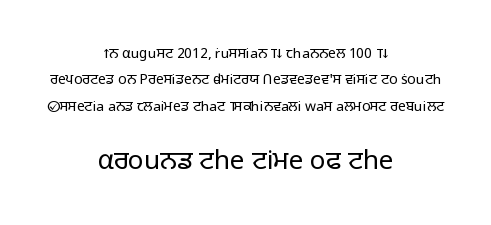
{"italic": "no", "bold": "no", "underline": "no", "align": "center", "line_spacing_ratio": 1.88, "letter_spacing": "normal", "letter_spacing_em": 0.0, "larger_block": "second", "size_ratio": 1.86, "glyph_px": 26}
